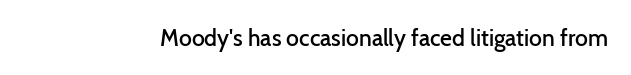
{"italic": "no", "bold": "semi", "underline": "no", "letter_spacing": "normal", "letter_spacing_em": 0.0, "glyph_px": 23}
